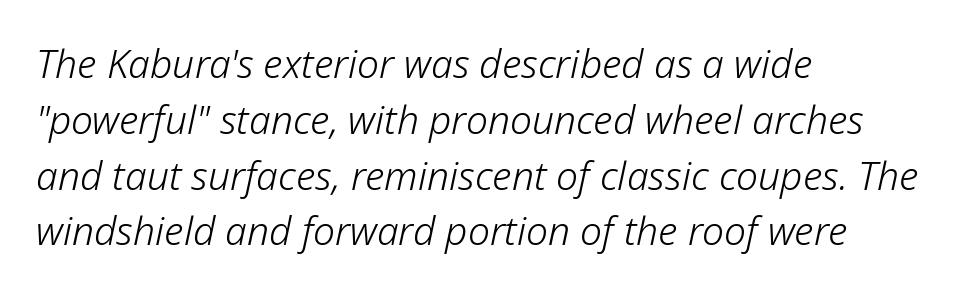
{"italic": "yes", "lean": "right", "slant_degrees": 12, "bold": "no", "weight": "light", "width": "normal", "stroke_contrast": "low", "x_height": "medium", "monospaced": "no", "underline": "no", "align": "left", "line_spacing": "normal", "line_spacing_ratio": 1.43, "letter_spacing": "normal", "letter_spacing_em": 0.0, "glyph_px": 39}
